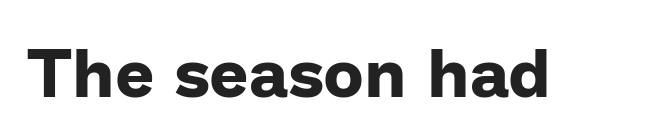
{"serif": "no", "italic": "no", "bold": "yes", "weight": "bold", "width": "normal", "stroke_contrast": "low", "x_height": "medium", "monospaced": "no", "underline": "no", "letter_spacing": "normal", "letter_spacing_em": 0.0, "glyph_px": 69}
